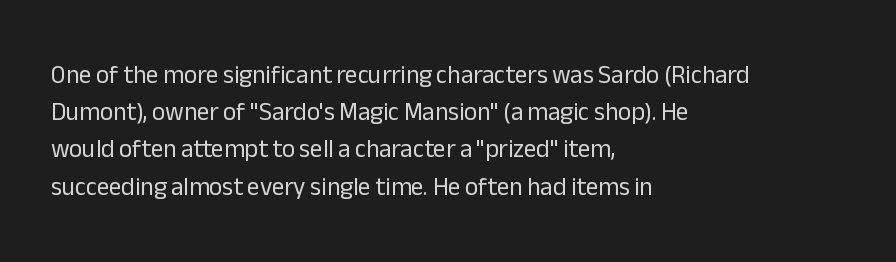
Each new line begins a customary step beneath the previous one. In CSS terms this would be text-align: left. Every character sits straight up, as roman type does. Inter-character spacing is left at the font's built-in metrics.
